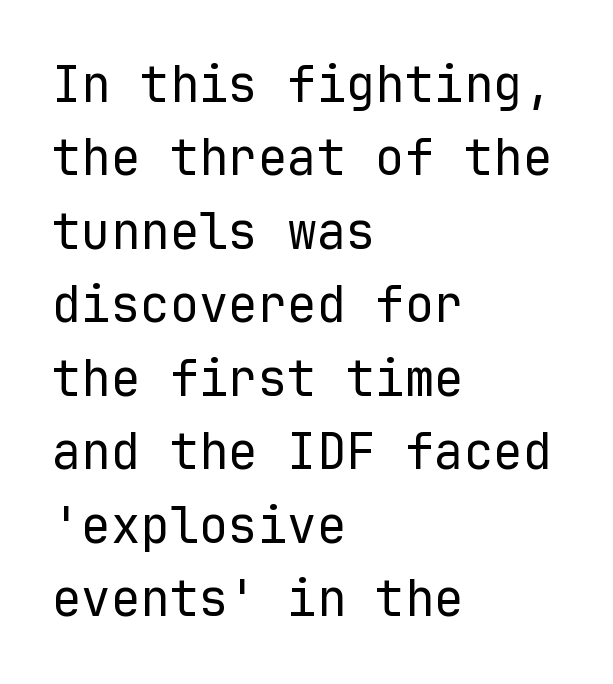
The image shows 49 px regular-weight sans-serif type, upright, monospaced; set left-aligned, normal line spacing (1.5x), normal letter spacing, not underlined; low stroke contrast and a medium x-height.
